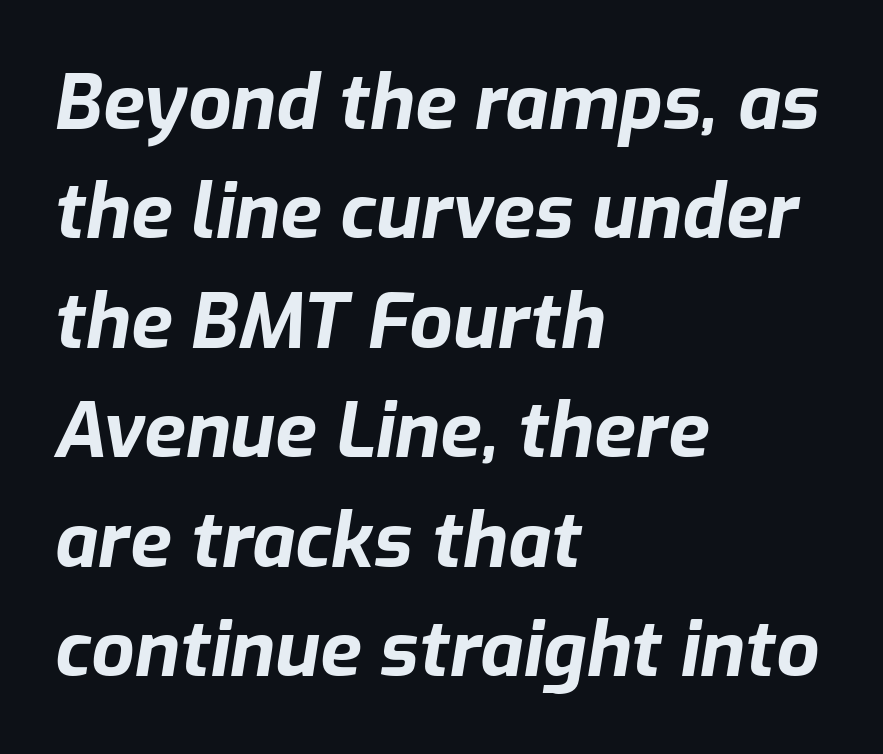
A normal amount of white space separates one row of letters from the next. When letters slant like this, we call the style italic. Is this a fixed-width face? No — the glyphs have proportional, varying widths. What weight is shown? A full bold with thick strokes. Which margin do the lines hug? The left one — the right edge is uneven. Clear beneath every line of the passage.
